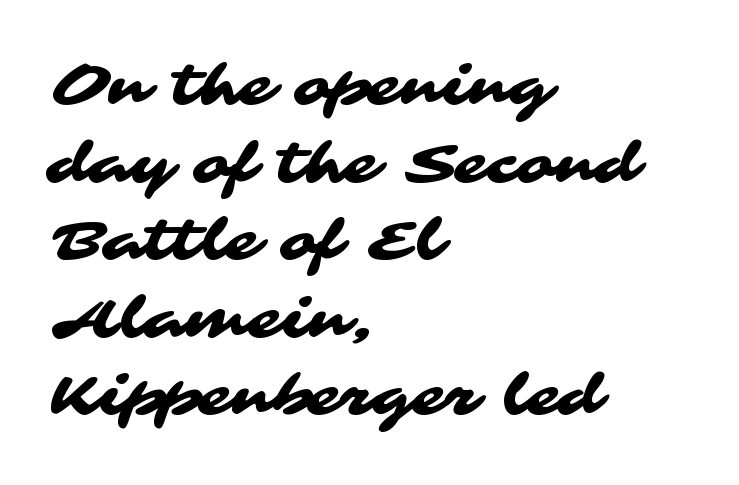
{"serif": "no", "width": "wide", "stroke_contrast": "medium", "x_height": "medium", "monospaced": "no", "underline": "no", "align": "left", "line_spacing": "normal", "line_spacing_ratio": 1.41, "letter_spacing": "normal", "letter_spacing_em": 0.0, "glyph_px": 55}
